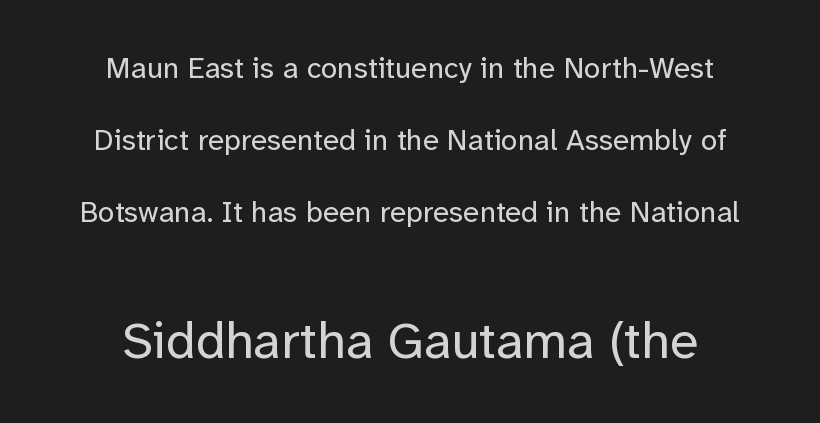
Q: Is the text bold? A: No.
Q: Is the text italic (slanted)? A: No, it is upright.
Q: Is the typeface a serif or a sans-serif typeface? A: Sans-serif.
Q: Is the text underlined? A: No.
Q: How is the paragraph aligned? A: Centered.
Q: Is the spacing between letters normal or unusually wide? A: Normal.
Q: Is the spacing between lines tight, normal or loose? A: Loose.
Q: Which block of text is set in a larger size, the first (top) or the second (bottom)? A: The second (bottom) one.
Q: Width (condensed, normal, or wide)? A: Normal.
Q: Stroke contrast? A: Low.
Q: x-height? A: Medium.
Q: Monospaced? A: No.
